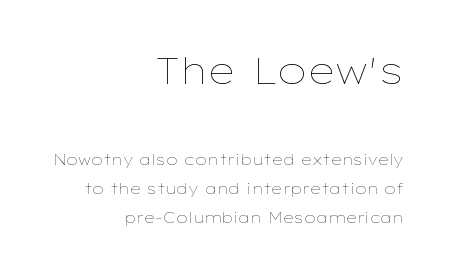
{"italic": "no", "bold": "no", "weight": "thin", "width": "wide", "stroke_contrast": "low", "x_height": "medium", "monospaced": "no", "underline": "no", "align": "right", "line_spacing": "loose", "line_spacing_ratio": 1.94, "letter_spacing": "normal", "letter_spacing_em": 0.0, "larger_block": "first", "size_ratio": 2.53, "glyph_px": 38}
